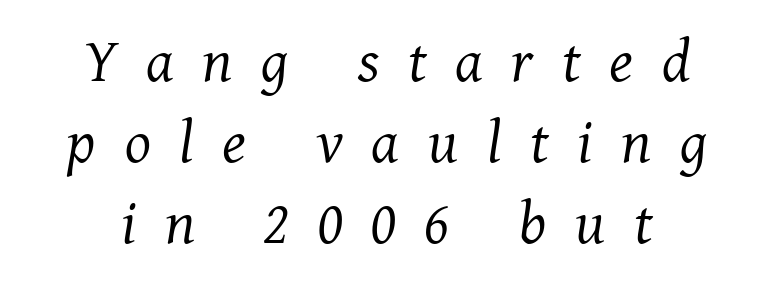
{"serif": "yes", "italic": "yes", "lean": "right", "slant_degrees": 8, "bold": "no", "weight": "regular", "width": "normal", "stroke_contrast": "medium", "x_height": "medium", "monospaced": "no", "underline": "no", "align": "center", "line_spacing": "normal", "line_spacing_ratio": 1.33, "letter_spacing": "wide", "letter_spacing_em": 0.47, "glyph_px": 61}
